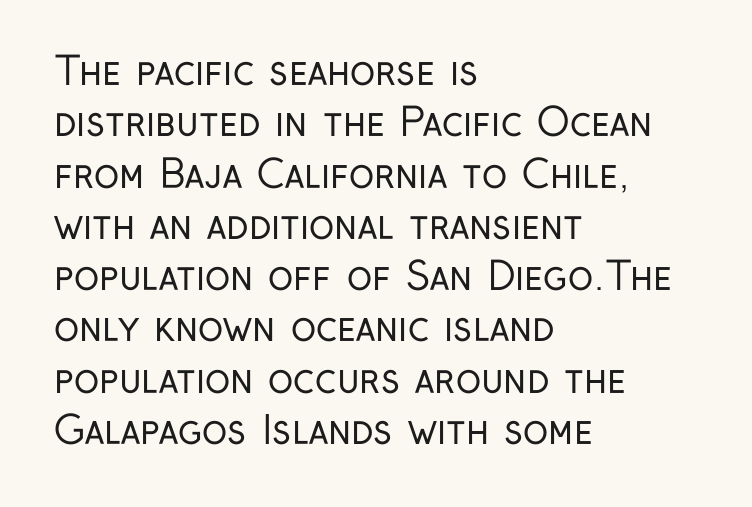
Q: Is the text bold? A: No.
Q: Is the text italic (slanted)? A: No, it is upright.
Q: Is the typeface a serif or a sans-serif typeface? A: Sans-serif.
Q: Is the text underlined? A: No.
Q: How is the paragraph aligned? A: Left-aligned.
Q: Is the spacing between letters normal or unusually wide? A: Normal.
Q: Is the spacing between lines tight, normal or loose? A: Normal.
Q: Width (condensed, normal, or wide)? A: Condensed.
Q: Stroke contrast? A: Low.
Q: x-height? A: Medium.
Q: Monospaced? A: No.
